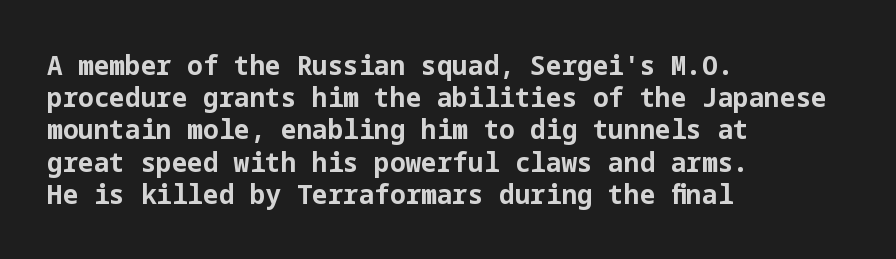
Q: Is the text bold? A: Yes.
Q: Is the text italic (slanted)? A: No, it is upright.
Q: Is the text underlined? A: No.
Q: How is the paragraph aligned? A: Left-aligned.
Q: Is the spacing between letters normal or unusually wide? A: Normal.
